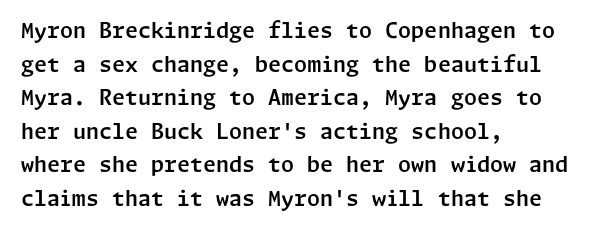
{"italic": "no", "underline": "no", "align": "left", "line_spacing": "normal", "line_spacing_ratio": 1.6, "letter_spacing": "normal", "letter_spacing_em": 0.0, "glyph_px": 21}
